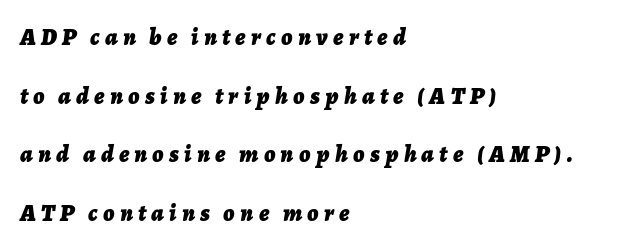
The image shows 24 px bold type, italic (leaning right); set left-aligned, loose line spacing (2.44x), unusually wide letter spacing (+0.22 em), not underlined.
